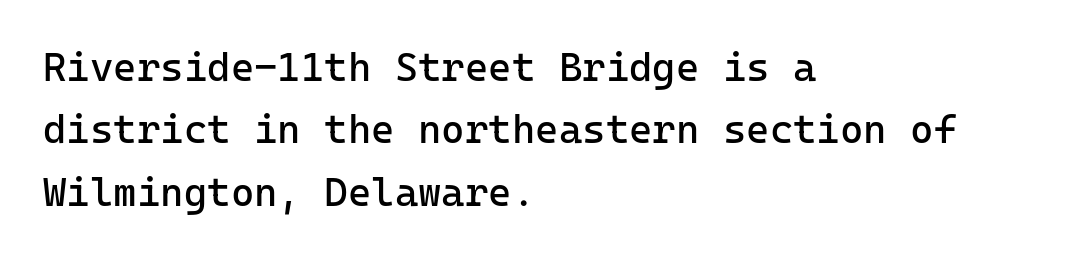
The image shows 40 px regular-weight sans-serif type, upright, monospaced; set left-aligned, normal line spacing (1.56x), normal letter spacing, not underlined; low stroke contrast and a medium x-height.
